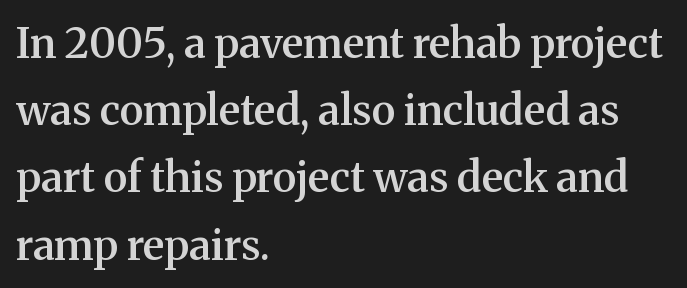
The passage shown is typed in a proportional face where columns would drift. These words are printed semibold, heavier than regular yet not bold. Each letter's strokes conclude with small projecting serifs. The tracking reads as untouched default to a designer's eye. Upright lettering throughout. No word sits above an underline.
